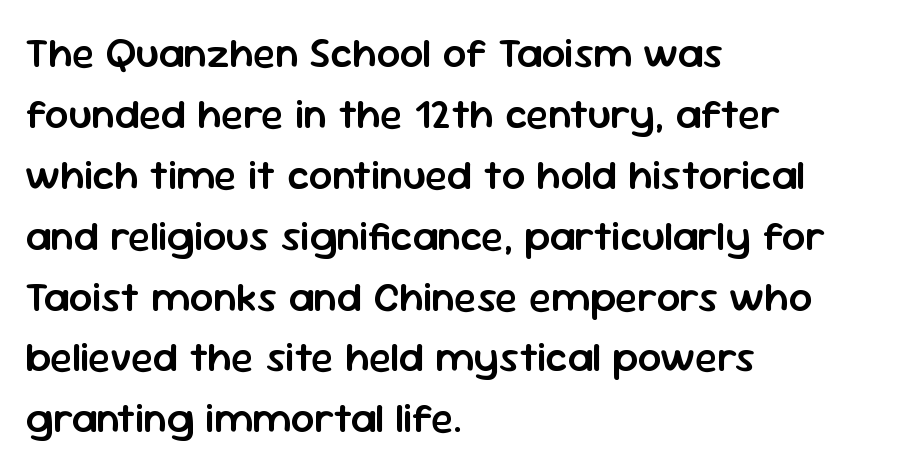
Q: Is the text bold? A: Semi-bold.
Q: Is the text italic (slanted)? A: No, it is upright.
Q: Is the typeface a serif or a sans-serif typeface? A: Sans-serif.
Q: Is the text underlined? A: No.
Q: How is the paragraph aligned? A: Left-aligned.
Q: Is the spacing between letters normal or unusually wide? A: Normal.
Q: Is the spacing between lines tight, normal or loose? A: Normal.
Q: Width (condensed, normal, or wide)? A: Normal.
Q: Stroke contrast? A: Low.
Q: x-height? A: Medium.
Q: Monospaced? A: No.
